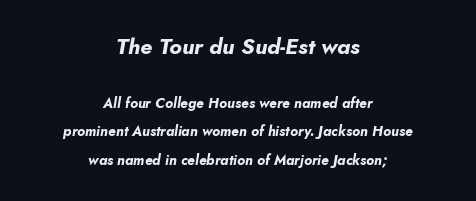
{"italic": "yes", "lean": "right", "slant_degrees": 10, "bold": "yes", "underline": "no", "align": "center", "line_spacing": "loose", "line_spacing_ratio": 2.02, "letter_spacing": "normal", "letter_spacing_em": 0.0, "larger_block": "first", "size_ratio": 1.57, "glyph_px": 22}
